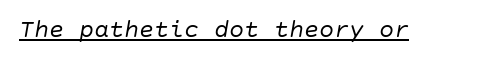
The type is set solid horizontally, with unmodified tracking. The whole block is typeset with a tilt. This rendering features underlined lettering. On a weight scale, this lands at 450 or below.
